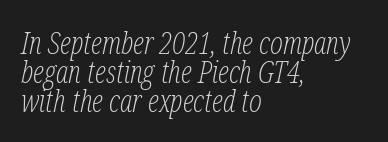
Q: Is the text bold? A: No.
Q: Is the text italic (slanted)? A: Yes, it leans right by about 12 degrees.
Q: Is the typeface a serif or a sans-serif typeface? A: Serif.
Q: Is the text underlined? A: No.
Q: How is the paragraph aligned? A: Left-aligned.
Q: Is the spacing between letters normal or unusually wide? A: Normal.
Q: Is the spacing between lines tight, normal or loose? A: Tight.
Q: Width (condensed, normal, or wide)? A: Condensed.
Q: Stroke contrast? A: Low.
Q: x-height? A: Medium.
Q: Monospaced? A: No.
